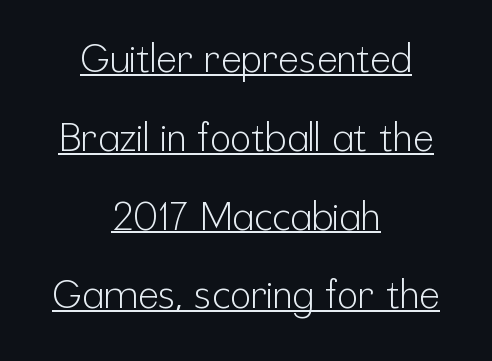
The image shows 39 px light, condensed sans-serif type, upright; set centered, loose line spacing (2.02x), normal letter spacing, underlined; low stroke contrast and a medium x-height.
